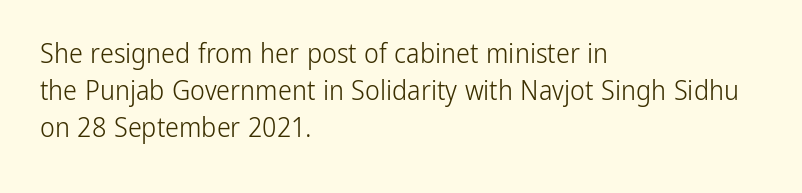
Q: Is the text bold? A: No.
Q: Is the text italic (slanted)? A: No, it is upright.
Q: Is the typeface a serif or a sans-serif typeface? A: Sans-serif.
Q: Is the text underlined? A: No.
Q: How is the paragraph aligned? A: Left-aligned.
Q: Is the spacing between letters normal or unusually wide? A: Normal.
Q: Is the spacing between lines tight, normal or loose? A: Normal.
Q: Width (condensed, normal, or wide)? A: Condensed.
Q: Stroke contrast? A: Low.
Q: x-height? A: Medium.
Q: Monospaced? A: No.
